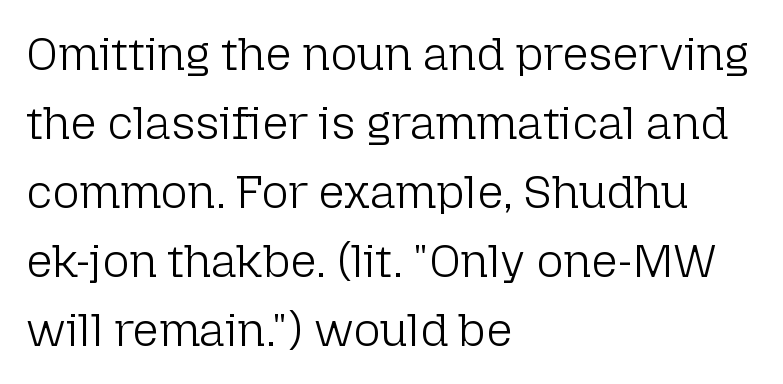
Q: Is the text bold? A: No.
Q: Is the text italic (slanted)? A: No, it is upright.
Q: Is the typeface a serif or a sans-serif typeface? A: Sans-serif.
Q: Is the text underlined? A: No.
Q: How is the paragraph aligned? A: Left-aligned.
Q: Is the spacing between letters normal or unusually wide? A: Normal.
Q: Is the spacing between lines tight, normal or loose? A: Normal.
Q: Width (condensed, normal, or wide)? A: Normal.
Q: Stroke contrast? A: Low.
Q: x-height? A: Medium.
Q: Monospaced? A: No.
